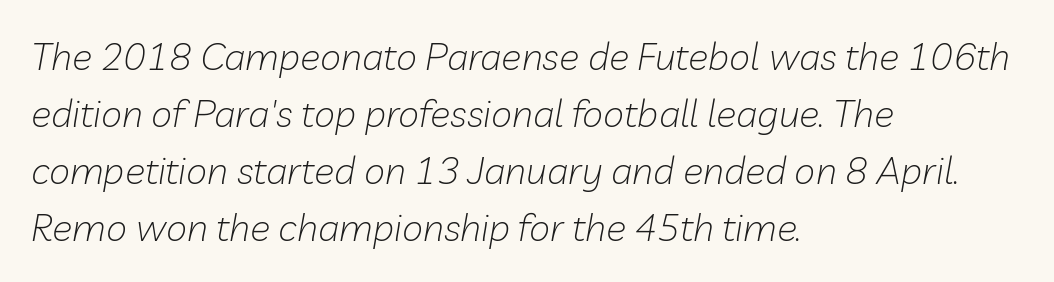
Q: Is the text bold? A: No.
Q: Is the text italic (slanted)? A: Yes, it leans right by about 10 degrees.
Q: Is the text underlined? A: No.
Q: How is the paragraph aligned? A: Left-aligned.
Q: Is the spacing between letters normal or unusually wide? A: Normal.
Q: Is the spacing between lines tight, normal or loose? A: Normal.
Q: Width (condensed, normal, or wide)? A: Normal.
Q: Stroke contrast? A: Low.
Q: x-height? A: Medium.
Q: Monospaced? A: No.
